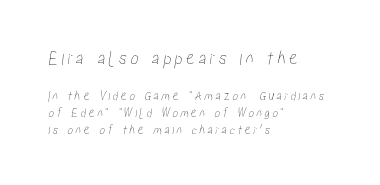
{"underline": "no", "align": "left", "line_spacing_ratio": 1.2, "larger_block": "first", "size_ratio": 1.43, "glyph_px": 20}
